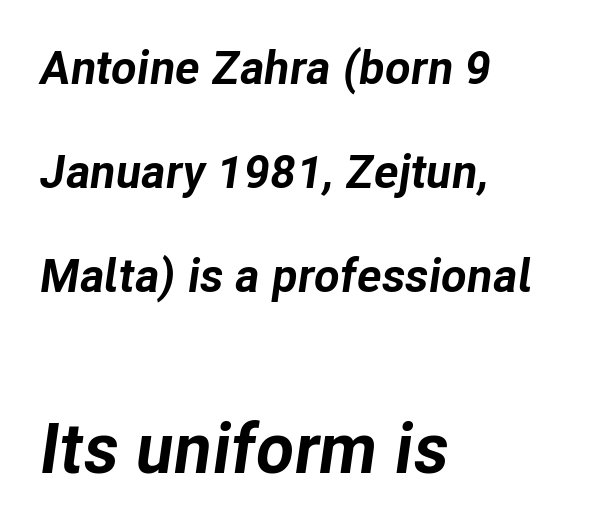
The image shows 70 px bold type, italic (leaning right); set left-aligned, loose line spacing (2.21x), normal letter spacing, not underlined; the second (bottom) block is 1.49x larger; low stroke contrast and a medium x-height.
